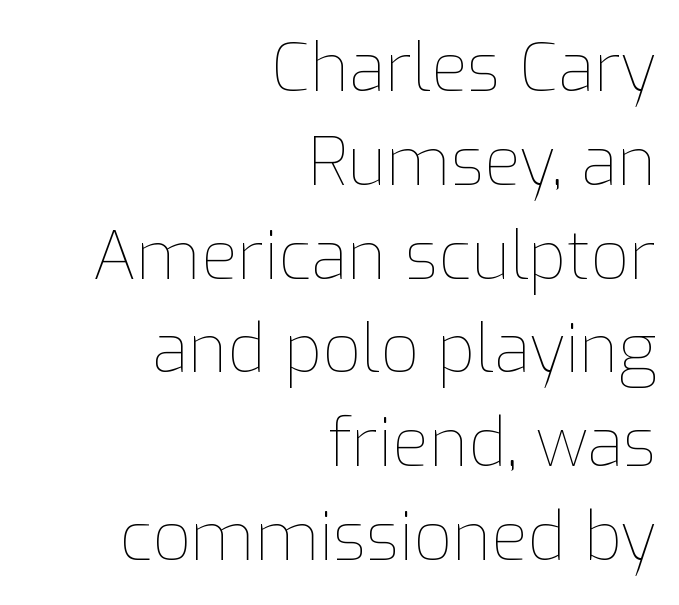
Each row of text sits above clean, open space. This sample has the flowing, uneven cadence of proportional lettering. Compared with a flush-left layout, this one pins lines to the opposite, right side. Compared with typical body copy, the letter spacing here is the same.
